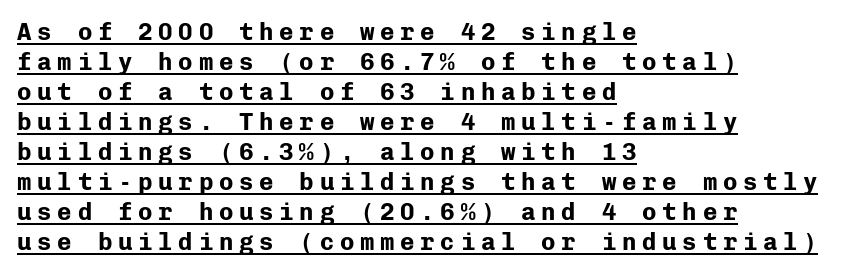
The compositor pushed each line to the left boundary. Words appear elongated and porous because spacing is wide. You'd pick this weight for a headline — it's a proper bold. Interline gaps are of average width in this sample. In terms of posture, this sample is upright.
